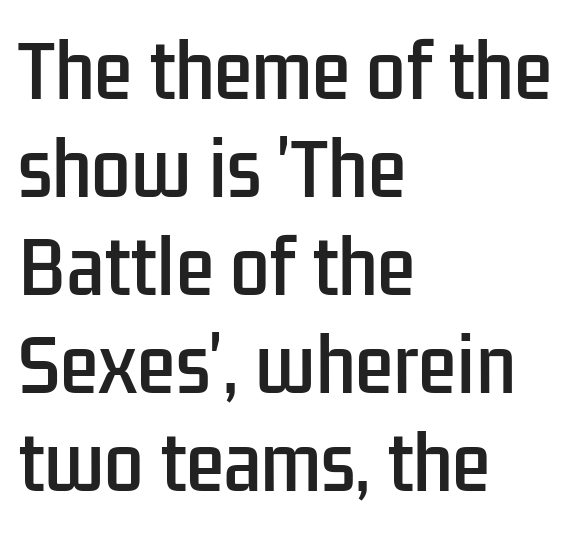
Q: Is the text italic (slanted)? A: No, it is upright.
Q: Is the typeface a serif or a sans-serif typeface? A: Sans-serif.
Q: Is the text underlined? A: No.
Q: How is the paragraph aligned? A: Left-aligned.
Q: Is the spacing between letters normal or unusually wide? A: Normal.
Q: Is the spacing between lines tight, normal or loose? A: Normal.
Q: Width (condensed, normal, or wide)? A: Condensed.
Q: Stroke contrast? A: Low.
Q: x-height? A: Medium.
Q: Monospaced? A: No.
